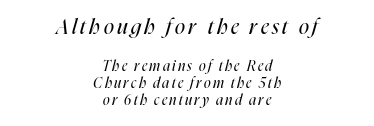
{"italic": "yes", "lean": "right", "slant_degrees": 16, "bold": "no", "underline": "no", "align": "center", "line_spacing_ratio": 1.21, "larger_block": "first", "size_ratio": 1.5, "glyph_px": 21}
